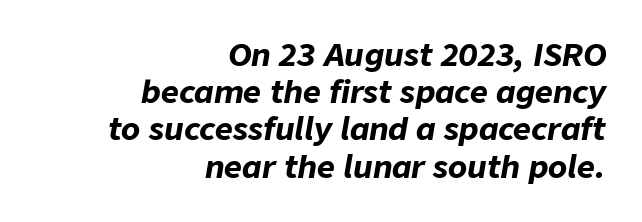
Q: Is the text bold? A: Yes.
Q: Is the text italic (slanted)? A: Yes, it leans right by about 9 degrees.
Q: Is the text underlined? A: No.
Q: How is the paragraph aligned? A: Right-aligned.
Q: Is the spacing between letters normal or unusually wide? A: Normal.
Q: Width (condensed, normal, or wide)? A: Normal.
Q: Stroke contrast? A: Low.
Q: x-height? A: Medium.
Q: Monospaced? A: No.
